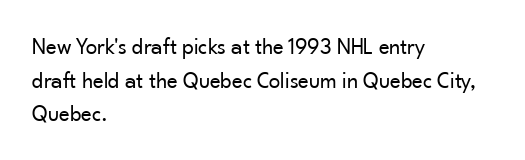
The image shows 23 px text type, upright; set left-aligned, normal line spacing (1.46x), normal letter spacing, not underlined.
